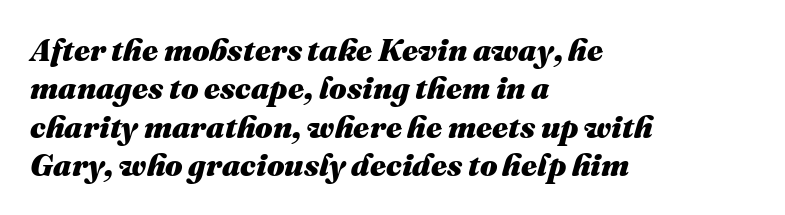
The image shows 31 px heavy type, italic (leaning right); set left-aligned, line spacing 1.24x, normal letter spacing, not underlined; medium stroke contrast and a medium x-height.
